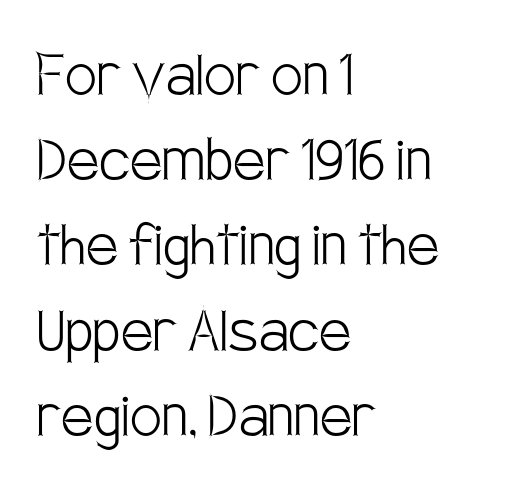
{"serif": "no", "italic": "no", "bold": "no", "weight": "light", "width": "condensed", "stroke_contrast": "low", "x_height": "large", "monospaced": "no", "underline": "no", "align": "left", "line_spacing_ratio": 1.2, "letter_spacing": "normal", "letter_spacing_em": 0.0, "glyph_px": 71}
